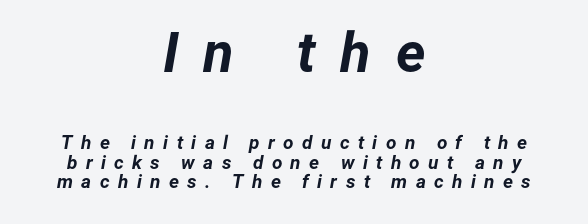
Tightly led — the rows are bunched. Varying glyph widths throughout — classic text-font behaviour. This is oblique type, the kind used for emphasis or titles. Centered paragraph, ragged on both sides. How heavy is the stroke? Heavy — this is a bold. Which chunk is bigger? The first one — the top block dwarfs the bottom.
